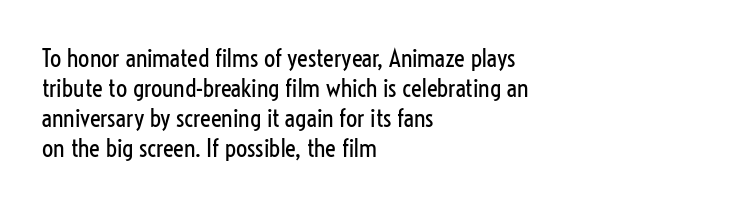
Stem width sits at or under what a default text font uses. Rendered with straight, roman letterforms. In CSS terms this would be text-align: left. Is the letter spacing exaggerated? No — it looks like the ordinary default.
